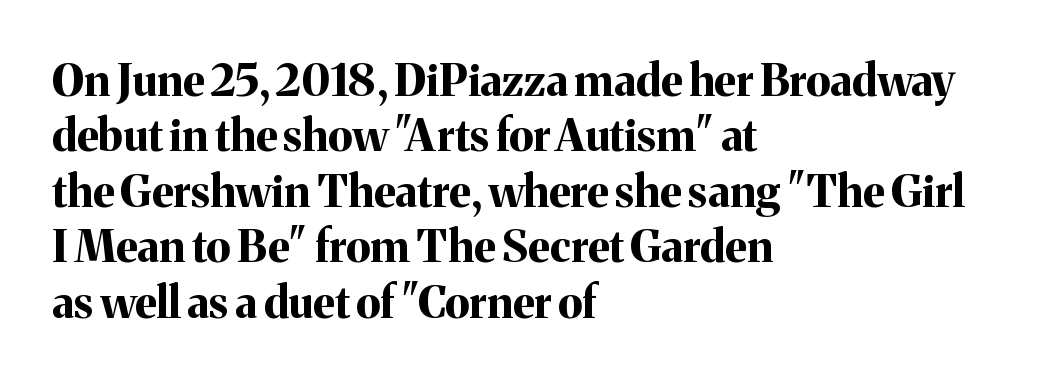
Q: Is the text bold? A: Yes.
Q: Is the text italic (slanted)? A: No, it is upright.
Q: Is the typeface a serif or a sans-serif typeface? A: Serif.
Q: Is the text underlined? A: No.
Q: How is the paragraph aligned? A: Left-aligned.
Q: Is the spacing between letters normal or unusually wide? A: Normal.
Q: Is the spacing between lines tight, normal or loose? A: Normal.
Q: Width (condensed, normal, or wide)? A: Normal.
Q: Stroke contrast? A: Medium.
Q: x-height? A: Medium.
Q: Monospaced? A: No.
